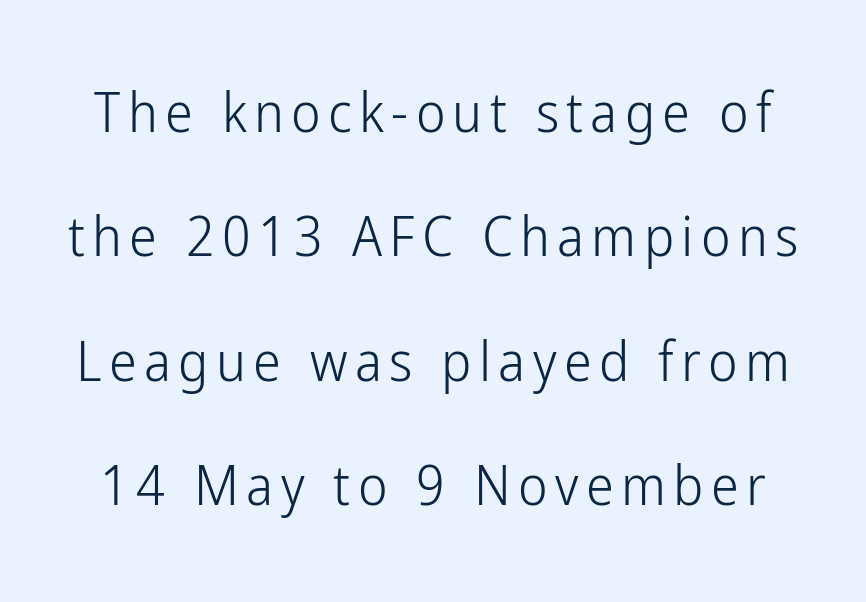
The image shows 56 px light, condensed sans-serif type, upright; set loose line spacing (2.22x), not underlined; low stroke contrast and a medium x-height.
